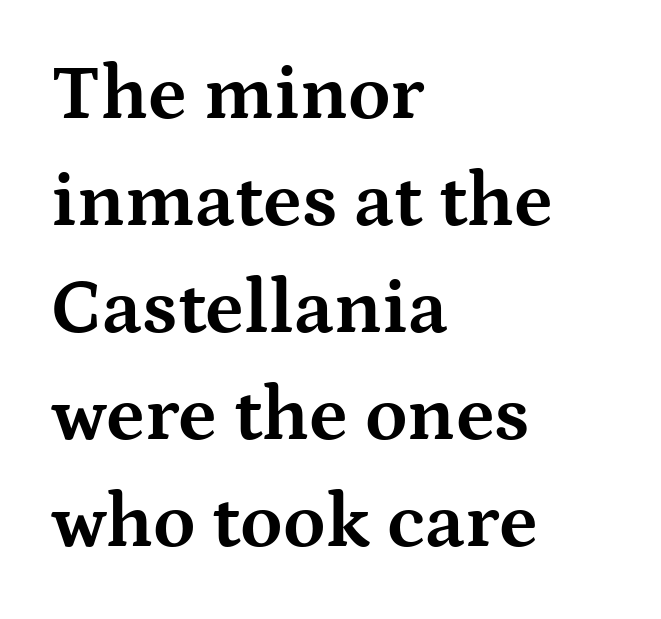
Q: Is the text bold? A: Yes.
Q: Is the text italic (slanted)? A: No, it is upright.
Q: Is the typeface a serif or a sans-serif typeface? A: Serif.
Q: Is the text underlined? A: No.
Q: How is the paragraph aligned? A: Left-aligned.
Q: Is the spacing between letters normal or unusually wide? A: Normal.
Q: Is the spacing between lines tight, normal or loose? A: Normal.
Q: Width (condensed, normal, or wide)? A: Wide.
Q: Stroke contrast? A: Medium.
Q: x-height? A: Medium.
Q: Monospaced? A: No.
